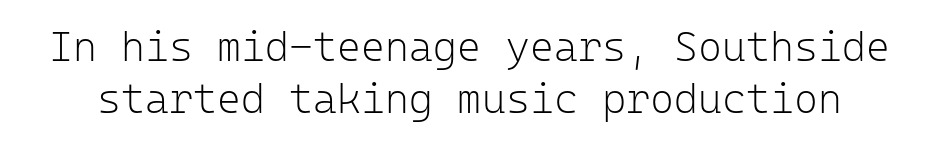
The image shows 41 px light sans-serif type, upright, monospaced; set normal line spacing (1.26x), normal letter spacing, not underlined; low stroke contrast and a medium x-height.
